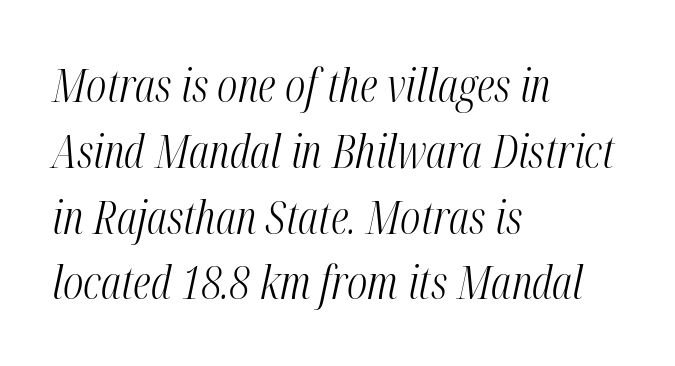
Q: Is the text bold? A: No.
Q: Is the text italic (slanted)? A: Yes, it leans right by about 12 degrees.
Q: Is the text underlined? A: No.
Q: How is the paragraph aligned? A: Left-aligned.
Q: Is the spacing between letters normal or unusually wide? A: Normal.
Q: Is the spacing between lines tight, normal or loose? A: Normal.
Q: Width (condensed, normal, or wide)? A: Condensed.
Q: Stroke contrast? A: Medium.
Q: x-height? A: Medium.
Q: Monospaced? A: No.
